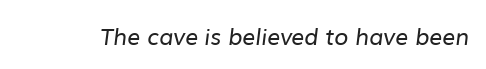
{"bold": "no", "underline": "no", "letter_spacing": "normal", "letter_spacing_em": 0.0, "glyph_px": 23}
